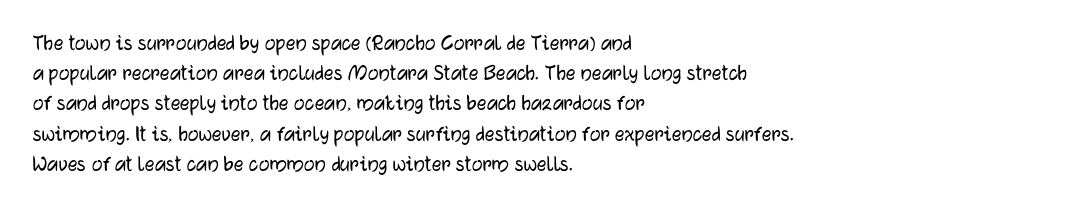
Q: Is the text italic (slanted)? A: No, it is upright.
Q: Is the text underlined? A: No.
Q: How is the paragraph aligned? A: Left-aligned.
Q: Is the spacing between letters normal or unusually wide? A: Normal.
Q: Is the spacing between lines tight, normal or loose? A: Normal.
